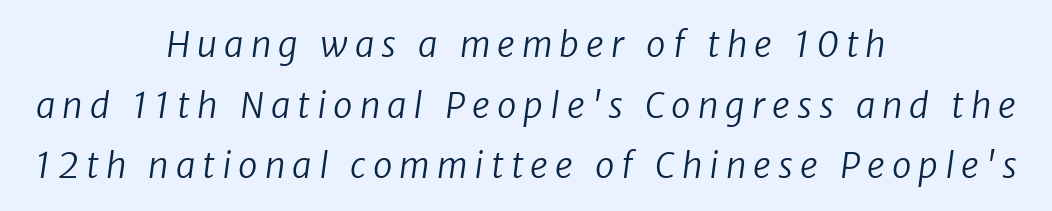
{"serif": "no", "bold": "no", "weight": "regular", "width": "normal", "stroke_contrast": "low", "x_height": "medium", "monospaced": "no", "underline": "no", "align": "center", "line_spacing_ratio": 1.73, "letter_spacing": "wide", "letter_spacing_em": 0.2, "glyph_px": 35}
